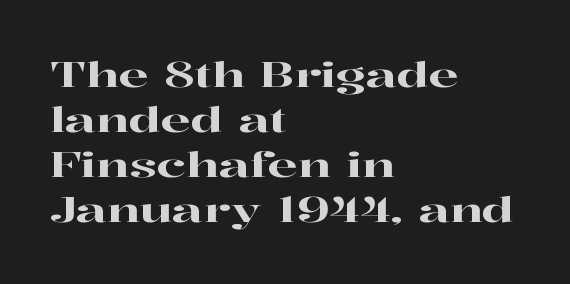
The image shows 35 px wide serif type, upright; set left-aligned, normal line spacing (1.29x), normal letter spacing, not underlined; high stroke contrast and a medium x-height.
